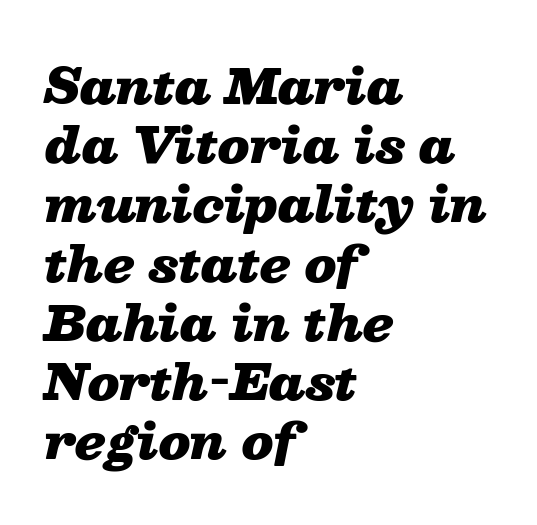
{"italic": "yes", "lean": "right", "slant_degrees": 13, "bold": "yes", "weight": "heavy", "width": "wide", "stroke_contrast": "low", "x_height": "medium", "monospaced": "no", "underline": "no", "align": "left", "line_spacing": "normal", "line_spacing_ratio": 1.26, "letter_spacing": "normal", "letter_spacing_em": 0.0, "glyph_px": 47}
